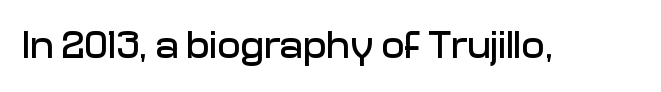
Q: Is the text italic (slanted)? A: No, it is upright.
Q: Is the typeface a serif or a sans-serif typeface? A: Sans-serif.
Q: Is the text underlined? A: No.
Q: Is the spacing between letters normal or unusually wide? A: Normal.
Q: Width (condensed, normal, or wide)? A: Normal.
Q: Stroke contrast? A: Low.
Q: x-height? A: Medium.
Q: Monospaced? A: No.
